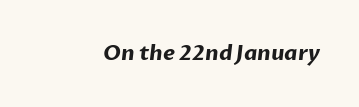
Q: Is the text bold? A: Yes.
Q: Is the text underlined? A: No.
Q: Is the spacing between letters normal or unusually wide? A: Normal.
